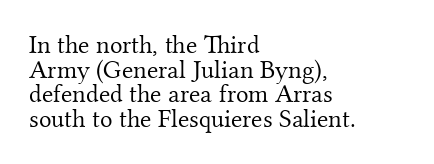
The image shows 26 px text type, upright; set left-aligned, tight line spacing (0.95x), normal letter spacing, not underlined.
